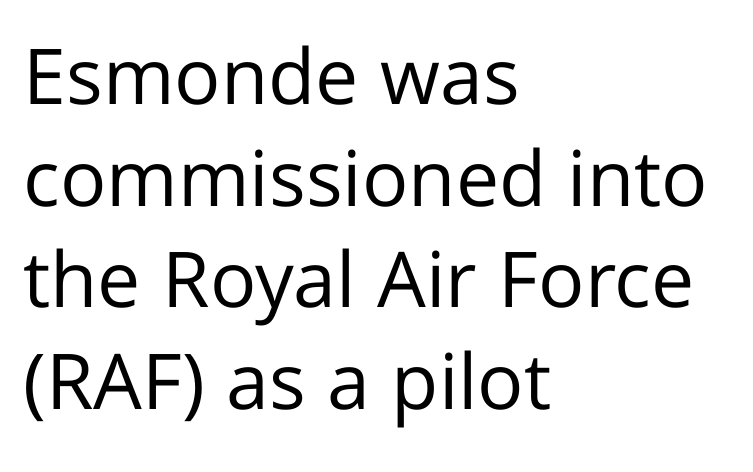
{"serif": "no", "italic": "no", "bold": "no", "weight": "regular", "width": "normal", "stroke_contrast": "low", "x_height": "medium", "monospaced": "no", "underline": "no", "align": "left", "line_spacing": "normal", "line_spacing_ratio": 1.32, "letter_spacing": "normal", "letter_spacing_em": 0.0, "glyph_px": 77}
